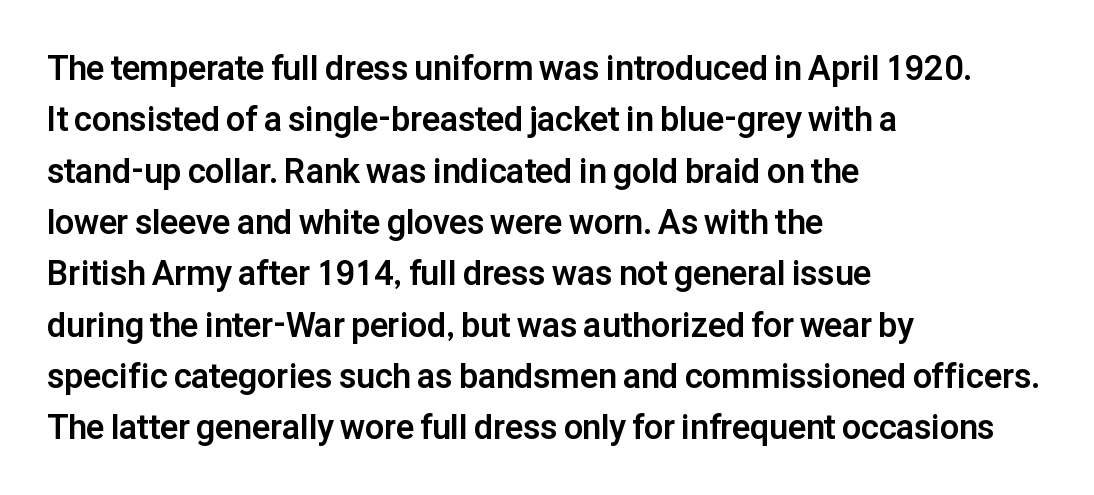
Q: Is the text bold? A: Yes.
Q: Is the text italic (slanted)? A: No, it is upright.
Q: Is the typeface a serif or a sans-serif typeface? A: Sans-serif.
Q: Is the text underlined? A: No.
Q: How is the paragraph aligned? A: Left-aligned.
Q: Is the spacing between letters normal or unusually wide? A: Normal.
Q: Is the spacing between lines tight, normal or loose? A: Normal.
Q: Width (condensed, normal, or wide)? A: Normal.
Q: Stroke contrast? A: Low.
Q: x-height? A: Medium.
Q: Monospaced? A: No.
